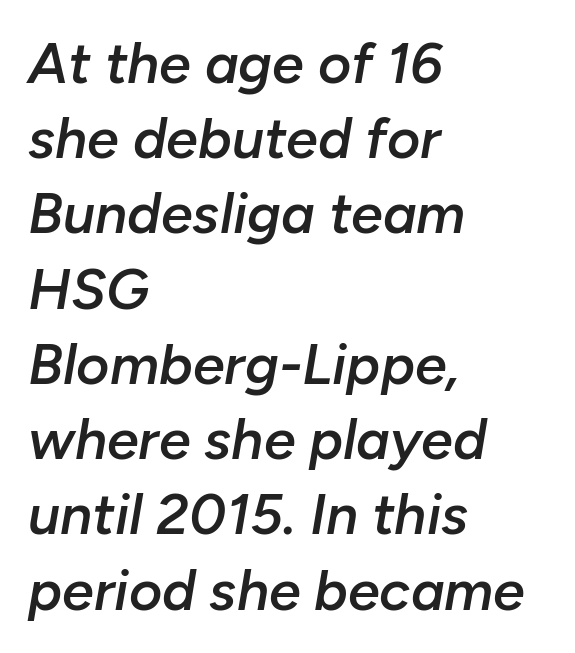
The line-height multiplier appears to be the usual default. It's the slanting kind of type. Each glyph is drawn with semibold strokes, heavier than normal yet not fully bold. Bare-footed words on every line.
